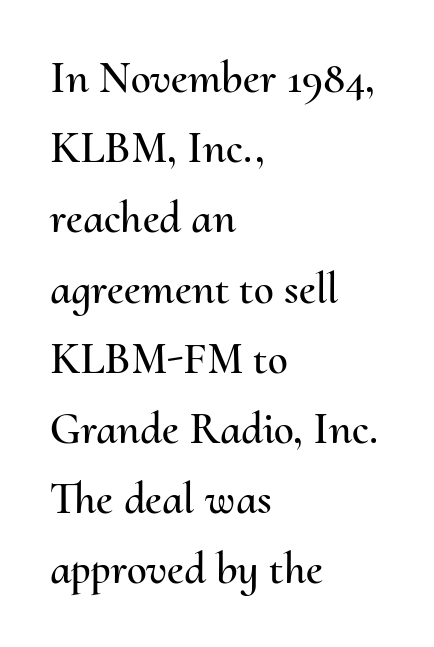
Layout note: lines flush left. Has an underline been added? It has not. Students, observe: this is what conventionally led text looks like. The rendering keeps characters at their native spacing. The face used here is proportionally spaced, like ordinary book or web type. The type sits square on the baseline with zero lean.
